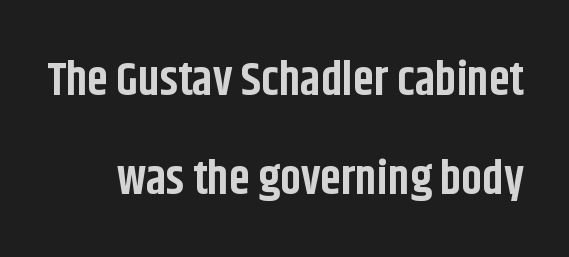
Q: Is the text bold? A: Yes.
Q: Is the text italic (slanted)? A: No, it is upright.
Q: Is the typeface a serif or a sans-serif typeface? A: Sans-serif.
Q: Is the text underlined? A: No.
Q: Is the spacing between letters normal or unusually wide? A: Normal.
Q: Is the spacing between lines tight, normal or loose? A: Loose.
Q: Width (condensed, normal, or wide)? A: Condensed.
Q: Stroke contrast? A: Low.
Q: x-height? A: Large.
Q: Monospaced? A: No.
